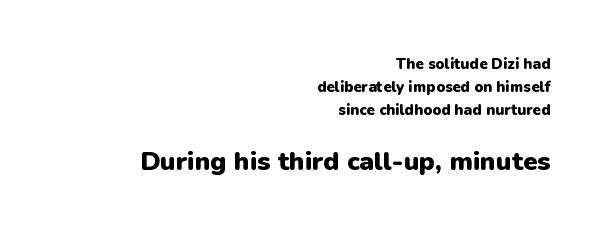
Q: Is the text bold? A: Yes.
Q: Is the text italic (slanted)? A: No, it is upright.
Q: Is the text underlined? A: No.
Q: How is the paragraph aligned? A: Right-aligned.
Q: Is the spacing between letters normal or unusually wide? A: Normal.
Q: Is the spacing between lines tight, normal or loose? A: Normal.
Q: Which block of text is set in a larger size, the first (top) or the second (bottom)? A: The second (bottom) one.
